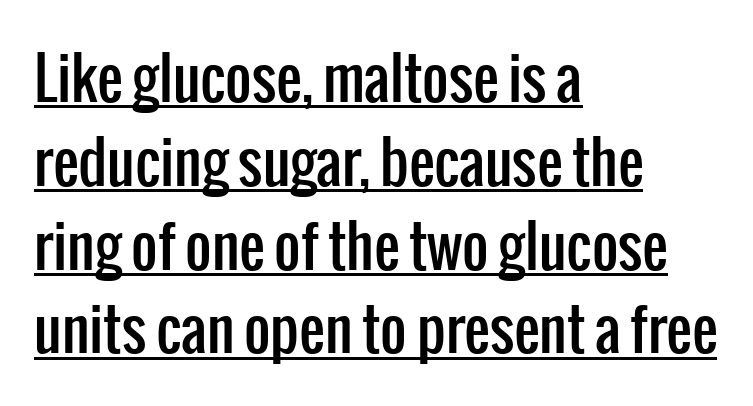
Q: Is the text italic (slanted)? A: No, it is upright.
Q: Is the typeface a serif or a sans-serif typeface? A: Sans-serif.
Q: Is the text underlined? A: Yes.
Q: How is the paragraph aligned? A: Left-aligned.
Q: Is the spacing between letters normal or unusually wide? A: Normal.
Q: Is the spacing between lines tight, normal or loose? A: Normal.
Q: Width (condensed, normal, or wide)? A: Condensed.
Q: Stroke contrast? A: Low.
Q: x-height? A: Medium.
Q: Monospaced? A: No.
